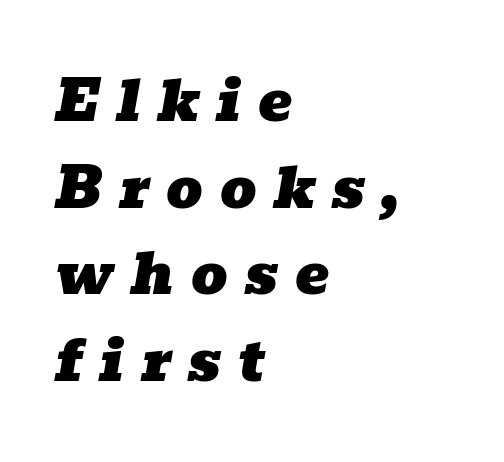
The image shows 57 px wide serif type, italic (leaning right); set left-aligned, normal line spacing (1.52x), unusually wide letter spacing (+0.3 em), not underlined; low stroke contrast and a medium x-height.
